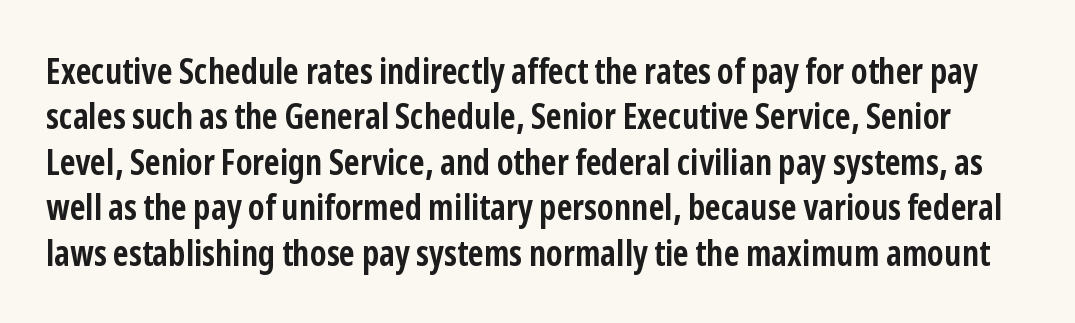
Q: Is the text bold? A: Yes.
Q: Is the text italic (slanted)? A: No, it is upright.
Q: Is the typeface a serif or a sans-serif typeface? A: Sans-serif.
Q: Is the text underlined? A: No.
Q: Is the spacing between letters normal or unusually wide? A: Normal.
Q: Is the spacing between lines tight, normal or loose? A: Normal.
Q: Width (condensed, normal, or wide)? A: Condensed.
Q: Stroke contrast? A: Low.
Q: x-height? A: Medium.
Q: Monospaced? A: No.
